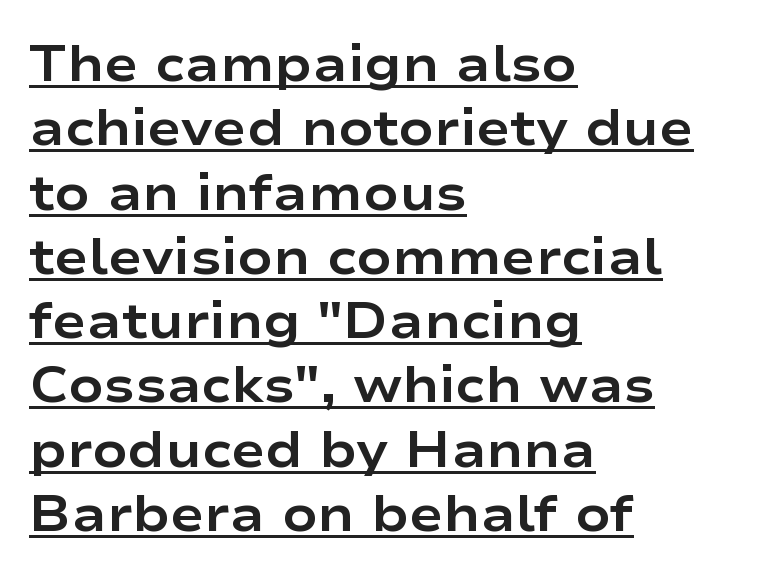
The image shows 51 px bold, wide sans-serif type, upright; set left-aligned, normal line spacing (1.26x), normal letter spacing, underlined; low stroke contrast and a medium x-height.
